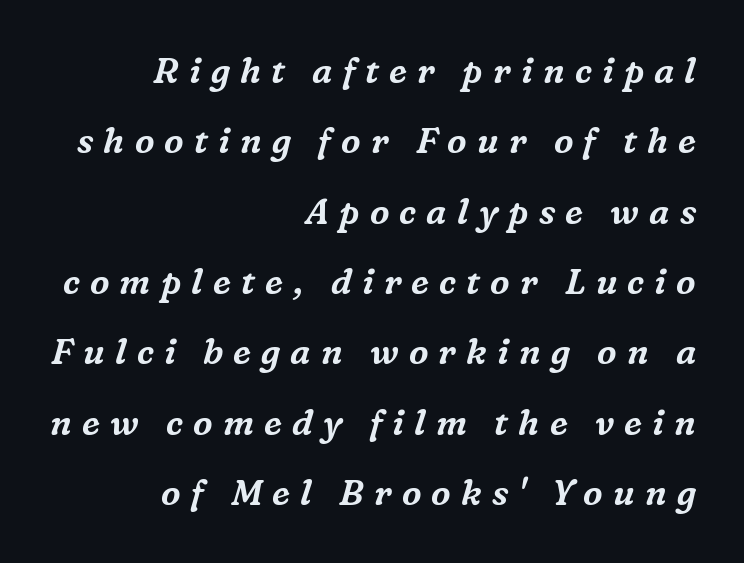
The image shows 35 px serif type, italic (leaning right); set right-aligned, loose line spacing (2.01x), unusually wide letter spacing (+0.29 em), not underlined; medium stroke contrast and a medium x-height.
